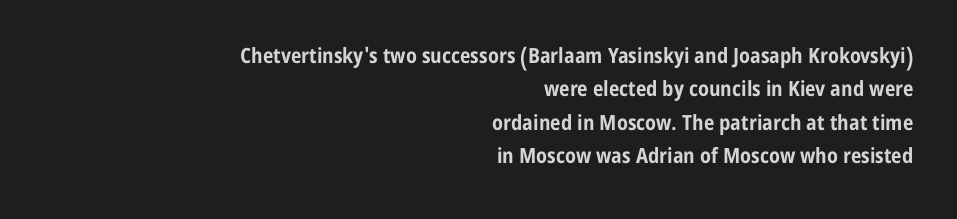
Observe the ordinary spacing: letters are neighbours, not strangers. The letters stand upright; this is a roman face. Successive baselines arrive at the customary interval. Anything drawn beneath the words? Only blank space. Caption: bold face, heavy strokes.
